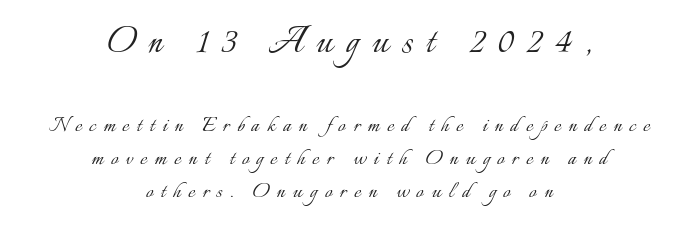
The space between consecutive lines is moderate. There is plenty of visible air inserted between adjacent glyphs. The lines are quadded center. Weight: regular or lighter. A typesetter would call this proportional, since set widths differ per character.
